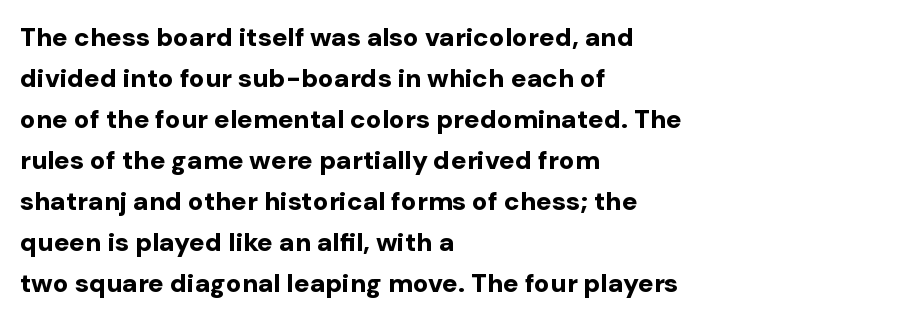
Standard letterfit; no display-style spreading of the glyphs. Compared with typical paragraphs, the rows here are spaced about the same. A bare baseline throughout the passage. Every stem runs plumb, perpendicular to the baseline. The typesetter chose a ragged-right arrangement here. The font is running at its bold setting.
